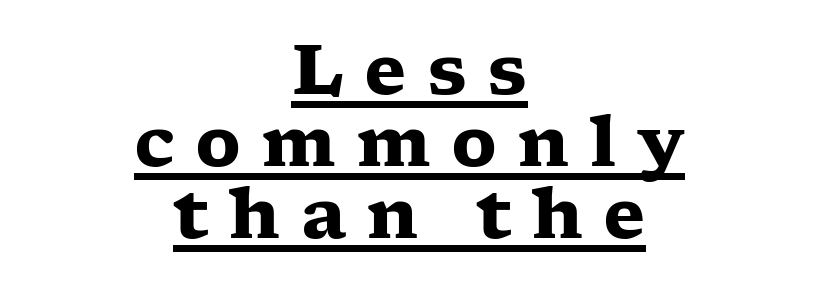
The passage shown is typed in a proportional face where columns would drift. These lines carry a lot of weight — the face is fully bold. Type style note: has serifs. This is the regular roman posture of the typeface.
